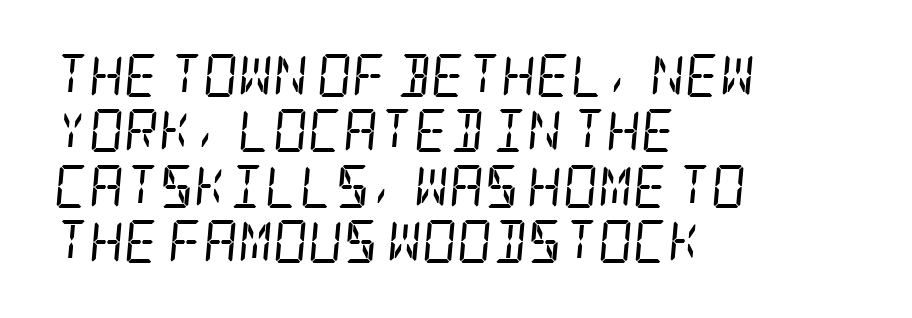
{"serif": "yes", "italic": "yes", "lean": "right", "slant_degrees": 5, "bold": "no", "weight": "regular", "width": "condensed", "stroke_contrast": "low", "x_height": "large", "underline": "no", "align": "left", "line_spacing": "normal", "line_spacing_ratio": 1.29, "letter_spacing": "normal", "letter_spacing_em": 0.0, "glyph_px": 43}
